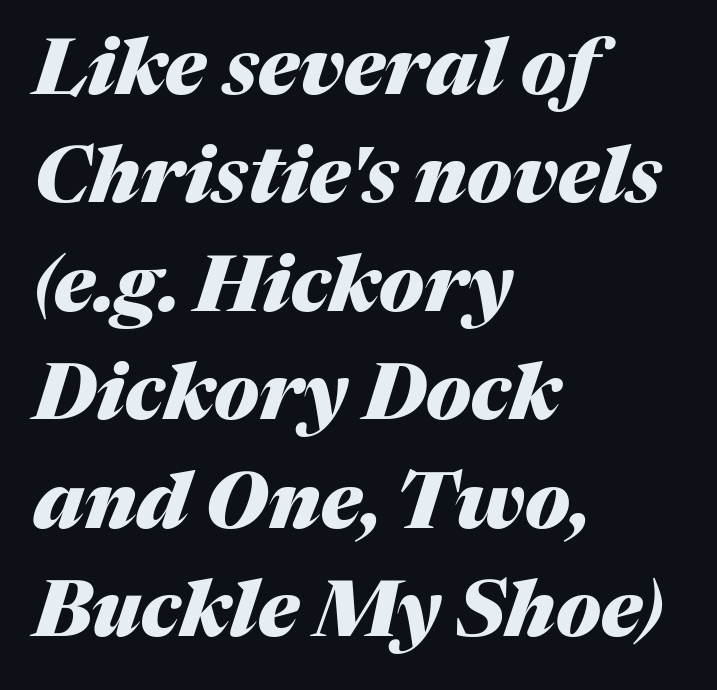
The image shows 78 px heavy type, italic (leaning right); set left-aligned, normal line spacing (1.39x), normal letter spacing, not underlined; medium stroke contrast and a medium x-height.
